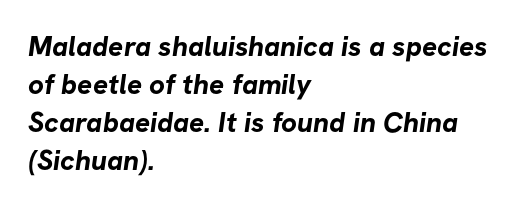
The image shows 28 px bold sans-serif type; set left-aligned, normal line spacing (1.36x), normal letter spacing, not underlined; low stroke contrast and a medium x-height.
